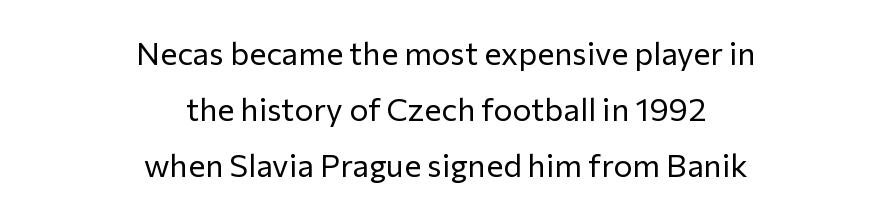
Q: Is the text bold? A: No.
Q: Is the text italic (slanted)? A: No, it is upright.
Q: Is the typeface a serif or a sans-serif typeface? A: Sans-serif.
Q: Is the text underlined? A: No.
Q: How is the paragraph aligned? A: Centered.
Q: Is the spacing between letters normal or unusually wide? A: Normal.
Q: Width (condensed, normal, or wide)? A: Normal.
Q: Stroke contrast? A: Low.
Q: x-height? A: Medium.
Q: Monospaced? A: No.
